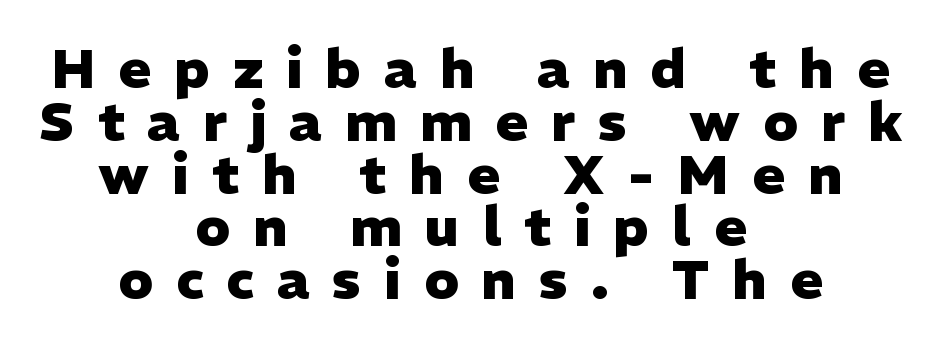
{"serif": "no", "italic": "no", "bold": "yes", "weight": "heavy", "width": "normal", "stroke_contrast": "low", "x_height": "medium", "monospaced": "no", "underline": "no", "align": "center", "line_spacing": "tight", "line_spacing_ratio": 0.96, "letter_spacing": "wide", "letter_spacing_em": 0.42, "glyph_px": 55}
